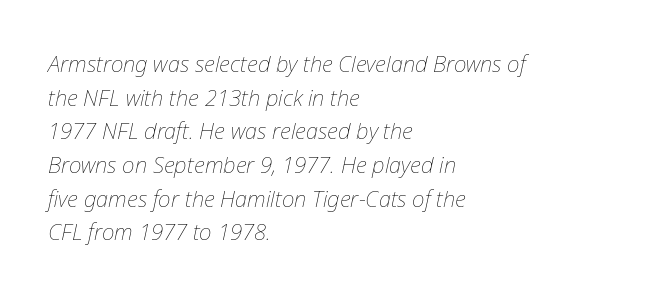
Descenders hang freely into open space. Each stroke keeps to a modest, everyday thickness or less. No extra tracking has been applied to these lines. Posture: slanted. A student would call this left alignment; a typographer would say flush left, rag right. Reading down the column, the eye jumps a familiar distance to each next line.
